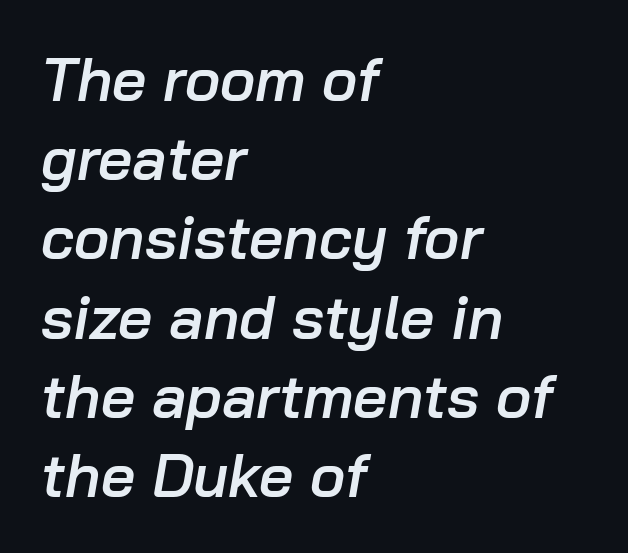
These lines keep a tight, regular rhythm from letter to letter. Where is the straight margin? On the left. Heft: intermediate — a semibold. Emphasis-style slanted type is in use. You could not count columns in this text — the font is proportionally spaced.
